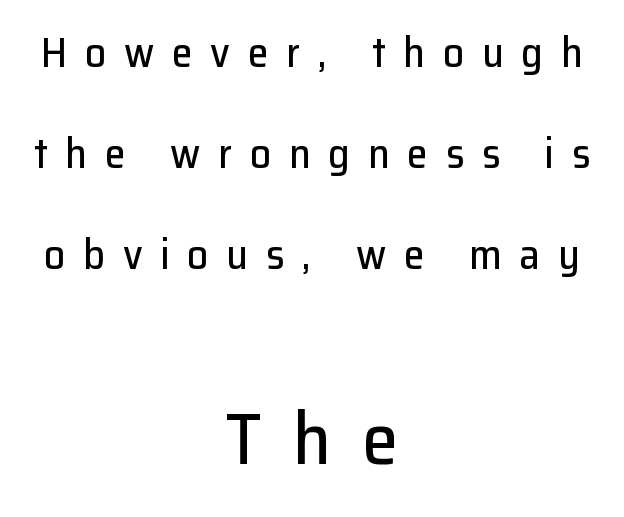
{"serif": "no", "italic": "no", "width": "normal", "stroke_contrast": "low", "x_height": "medium", "monospaced": "no", "underline": "no", "align": "center", "line_spacing": "loose", "line_spacing_ratio": 2.41, "letter_spacing": "wide", "letter_spacing_em": 0.42, "larger_block": "second", "size_ratio": 1.74, "glyph_px": 73}
